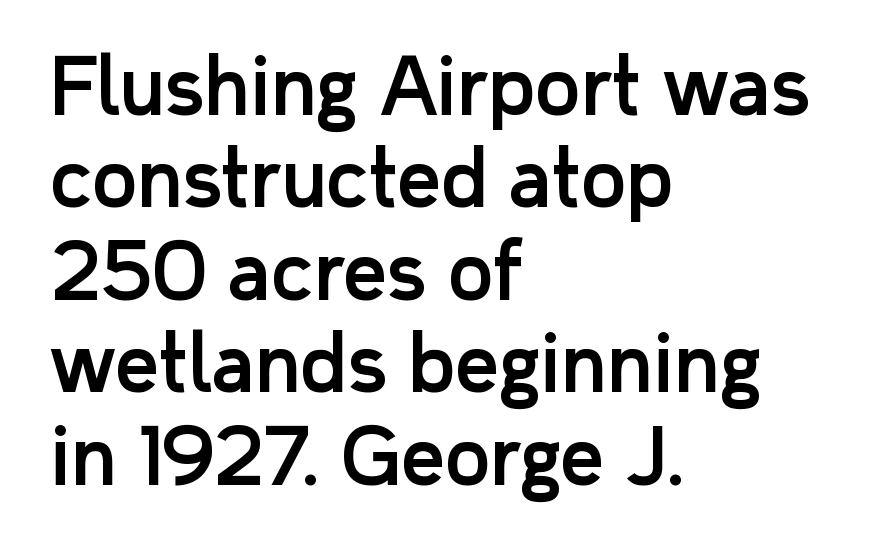
Type style note: lacks serifs. The specimen omits any rule beneath the text block's lines. Spacing verdict: proportional, widths tailored to each character. Reading down the block, your eye returns to a fixed left position each line. The line texture is even and compact thanks to regular tracking. Quick note: not italic, upright.
